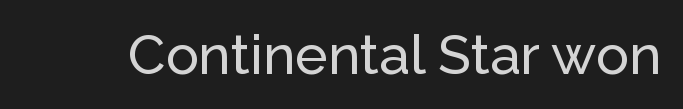
The image shows 55 px sans-serif type, upright; set normal letter spacing, not underlined; low stroke contrast and a medium x-height.
